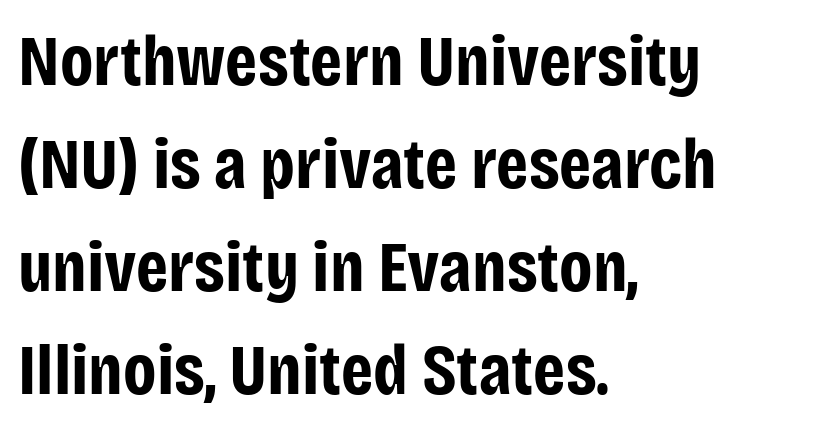
{"serif": "no", "italic": "no", "bold": "yes", "weight": "bold", "width": "condensed", "stroke_contrast": "low", "x_height": "large", "monospaced": "no", "underline": "no", "align": "left", "line_spacing": "normal", "line_spacing_ratio": 1.43, "letter_spacing": "normal", "letter_spacing_em": 0.0, "glyph_px": 72}
